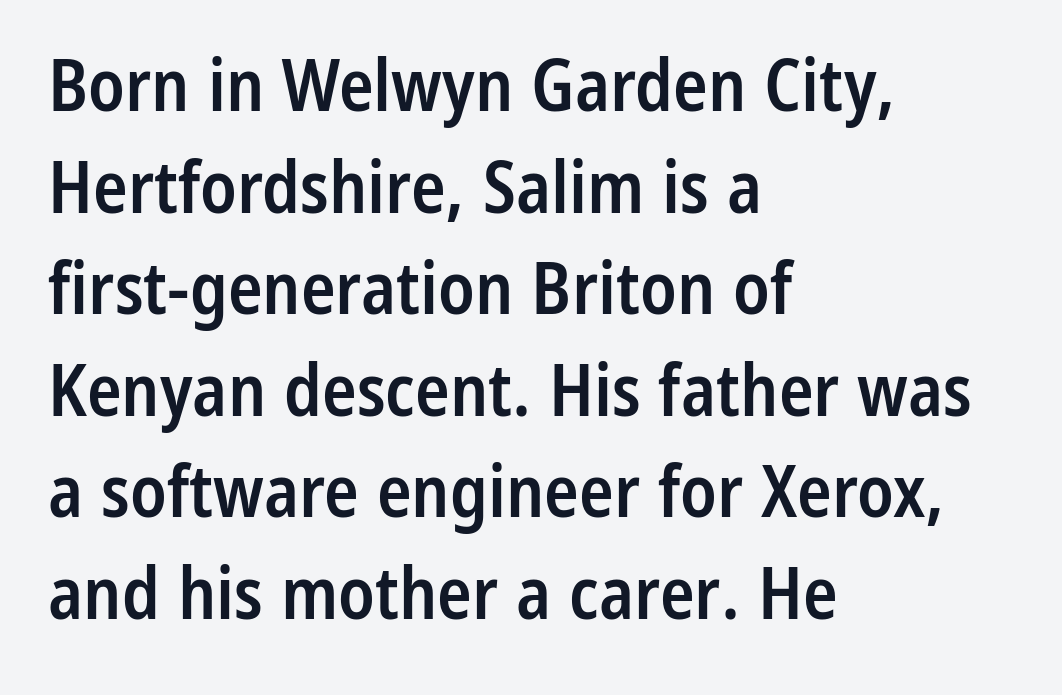
A typesetter would label this face a sans. Casual observation: everything's shoved over to the left. The block of text has a typical density, with ordinary space between rows. Proportional: the letters do not fall into vertical columns. The space beneath each line is pristine and unruled.
